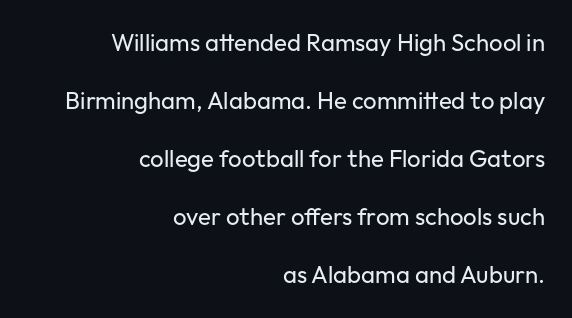
Does extra space separate the letters? No, they use regular spacing. Line spacing here is loose. Nothing heavy about these letters — not bold at all. The paragraph shown leans on its right margin. Upright lettering throughout. Descenders hang freely into open space.
